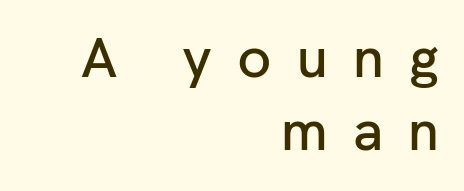
{"serif": "no", "italic": "no", "width": "normal", "stroke_contrast": "low", "x_height": "medium", "monospaced": "no", "underline": "no", "align": "right", "line_spacing": "normal", "line_spacing_ratio": 1.31, "letter_spacing": "wide", "letter_spacing_em": 0.45, "glyph_px": 56}
